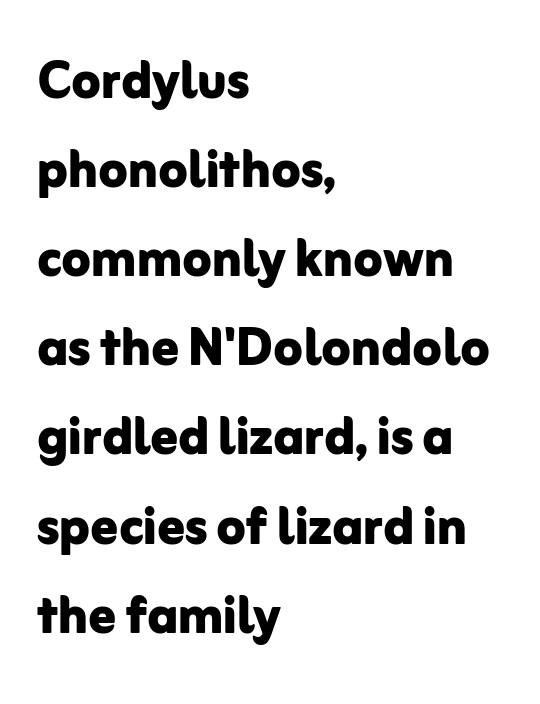
The image shows 67 px bold sans-serif type, upright; set left-aligned, normal line spacing (1.33x), normal letter spacing, not underlined; low stroke contrast and a medium x-height.
